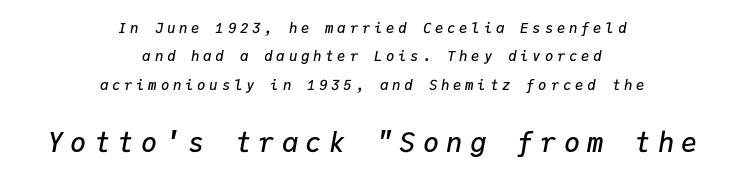
{"italic": "yes", "lean": "right", "slant_degrees": 9, "bold": "semi", "underline": "no", "align": "center", "line_spacing": "loose", "line_spacing_ratio": 2.03, "letter_spacing": "wide", "letter_spacing_em": 0.27, "larger_block": "second", "size_ratio": 1.93, "glyph_px": 27}
